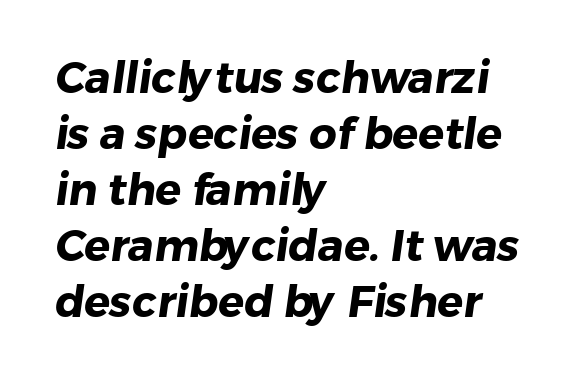
{"serif": "no", "bold": "yes", "weight": "heavy", "width": "normal", "stroke_contrast": "low", "x_height": "medium", "monospaced": "no", "underline": "no", "align": "left", "line_spacing": "normal", "line_spacing_ratio": 1.3, "letter_spacing": "normal", "letter_spacing_em": 0.0, "glyph_px": 43}
